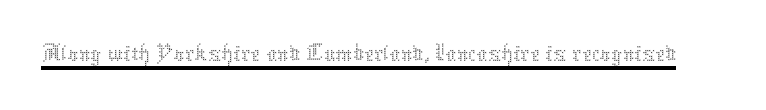
The image shows 54 px thin type, upright; set normal letter spacing, underlined; medium stroke contrast and a medium x-height.
